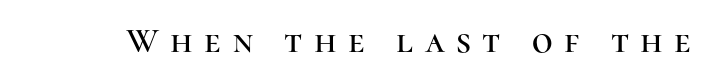
{"serif": "yes", "italic": "no", "width": "normal", "stroke_contrast": "high", "x_height": "medium", "monospaced": "no", "underline": "no", "letter_spacing": "wide", "letter_spacing_em": 0.32, "glyph_px": 36}
